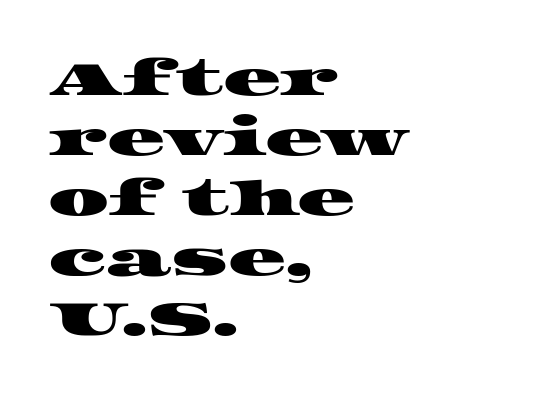
{"serif": "yes", "width": "wide", "stroke_contrast": "high", "x_height": "large", "monospaced": "no", "underline": "no", "align": "left", "line_spacing": "normal", "line_spacing_ratio": 1.25, "letter_spacing": "normal", "letter_spacing_em": 0.0, "glyph_px": 48}
